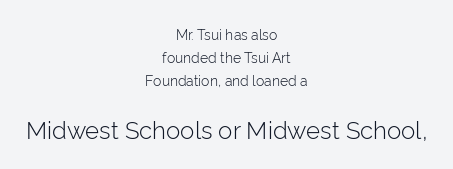
The strip under each line holds only bare page. These lines keep a tight, regular rhythm from letter to letter. Centered paragraph, ragged on both sides. You can tell it's not italic because the verticals are truly vertical. These two chunks differ in scale, with the bottom chunk taking the larger measure.
